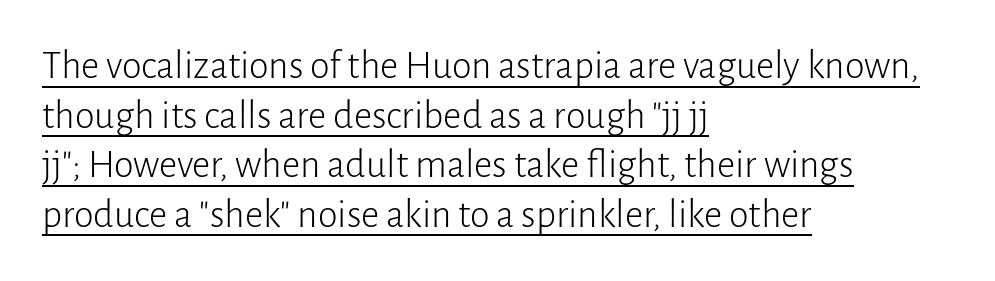
This rendering leaves character spacing at its baseline value. If you drew a ruler down the left edge, every line would touch it. Designer's note — italics off, roman on. Proportional: the letters do not fall into vertical columns.
